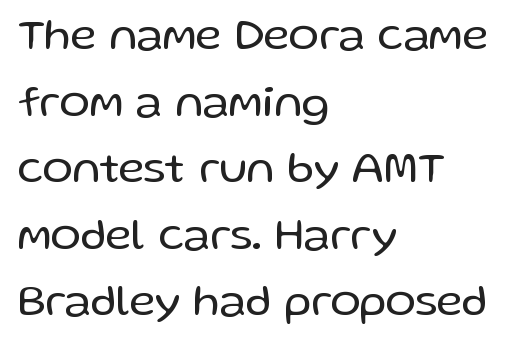
Q: Is the text bold? A: No.
Q: Is the text italic (slanted)? A: No, it is upright.
Q: Is the typeface a serif or a sans-serif typeface? A: Sans-serif.
Q: Is the text underlined? A: No.
Q: How is the paragraph aligned? A: Left-aligned.
Q: Is the spacing between letters normal or unusually wide? A: Normal.
Q: Is the spacing between lines tight, normal or loose? A: Normal.
Q: Width (condensed, normal, or wide)? A: Normal.
Q: Stroke contrast? A: Low.
Q: x-height? A: Medium.
Q: Monospaced? A: No.
